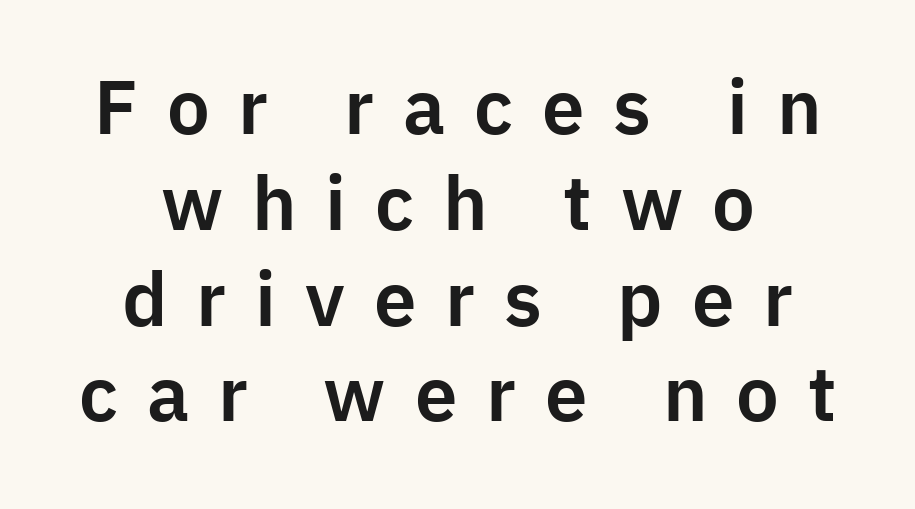
{"serif": "no", "italic": "no", "width": "normal", "stroke_contrast": "low", "x_height": "medium", "monospaced": "no", "underline": "no", "align": "center", "line_spacing": "normal", "line_spacing_ratio": 1.26, "letter_spacing": "wide", "letter_spacing_em": 0.38, "glyph_px": 76}
